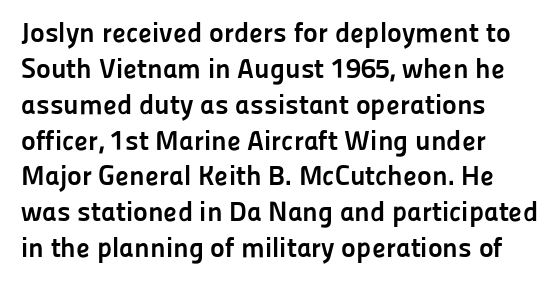
{"serif": "no", "italic": "no", "bold": "yes", "weight": "semibold", "width": "normal", "stroke_contrast": "low", "x_height": "medium", "monospaced": "no", "underline": "no", "align": "left", "line_spacing": "normal", "line_spacing_ratio": 1.28, "letter_spacing": "normal", "letter_spacing_em": 0.0, "glyph_px": 28}
